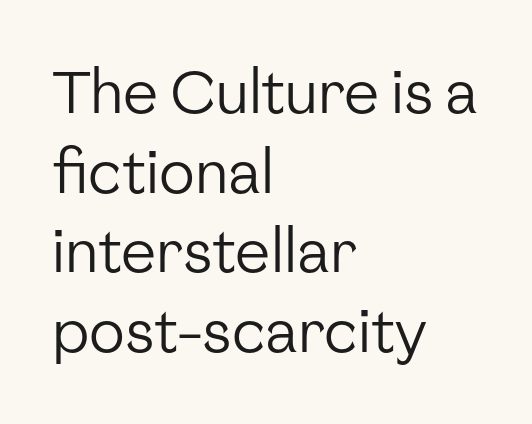
Q: Is the text bold? A: No.
Q: Is the text italic (slanted)? A: No, it is upright.
Q: Is the typeface a serif or a sans-serif typeface? A: Sans-serif.
Q: Is the text underlined? A: No.
Q: How is the paragraph aligned? A: Left-aligned.
Q: Is the spacing between letters normal or unusually wide? A: Normal.
Q: Is the spacing between lines tight, normal or loose? A: Normal.
Q: Width (condensed, normal, or wide)? A: Normal.
Q: Stroke contrast? A: Low.
Q: x-height? A: Medium.
Q: Monospaced? A: No.
